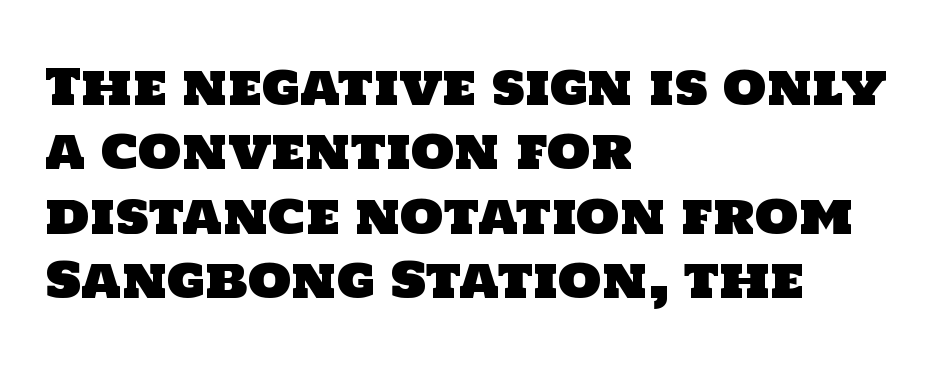
Each letter keeps its own natural width here, so spacing adapts to shape. Are there feet on the stems? There aren't — it's a sans. The lines are quadded left. Is the letter spacing exaggerated? No — it looks like the ordinary default.
